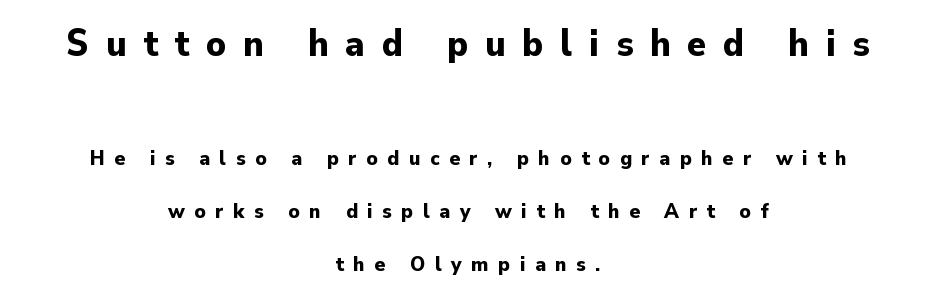
Q: Is the text bold? A: Yes.
Q: Is the text italic (slanted)? A: No, it is upright.
Q: Is the typeface a serif or a sans-serif typeface? A: Sans-serif.
Q: Is the text underlined? A: No.
Q: How is the paragraph aligned? A: Centered.
Q: Is the spacing between letters normal or unusually wide? A: Unusually wide.
Q: Is the spacing between lines tight, normal or loose? A: Loose.
Q: Which block of text is set in a larger size, the first (top) or the second (bottom)? A: The first (top) one.
Q: Width (condensed, normal, or wide)? A: Normal.
Q: Stroke contrast? A: Low.
Q: x-height? A: Small.
Q: Monospaced? A: No.
